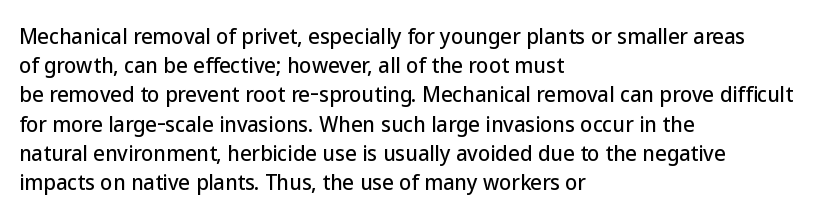
{"italic": "no", "underline": "no", "align": "left", "line_spacing": "normal", "line_spacing_ratio": 1.46, "letter_spacing": "normal", "letter_spacing_em": 0.0, "glyph_px": 20}
